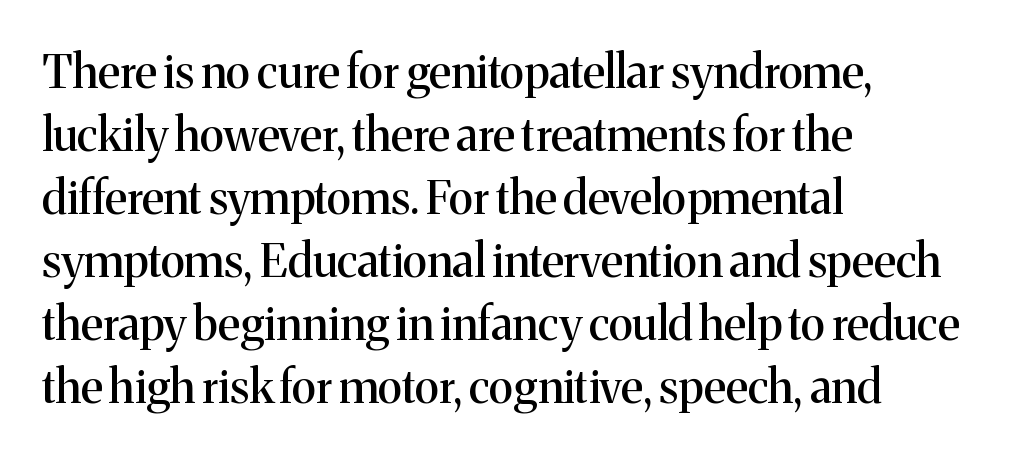
Q: Is the text italic (slanted)? A: No, it is upright.
Q: Is the typeface a serif or a sans-serif typeface? A: Serif.
Q: Is the text underlined? A: No.
Q: How is the paragraph aligned? A: Left-aligned.
Q: Is the spacing between letters normal or unusually wide? A: Normal.
Q: Is the spacing between lines tight, normal or loose? A: Normal.
Q: Width (condensed, normal, or wide)? A: Normal.
Q: Stroke contrast? A: Medium.
Q: x-height? A: Medium.
Q: Monospaced? A: No.
